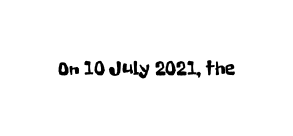
Q: Is the text italic (slanted)? A: No, it is upright.
Q: Is the text underlined? A: No.
Q: Is the spacing between letters normal or unusually wide? A: Normal.
